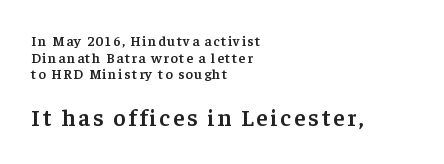
{"italic": "no", "bold": "semi", "underline": "no", "align": "left", "line_spacing_ratio": 1.19, "larger_block": "second", "size_ratio": 1.71, "glyph_px": 24}
